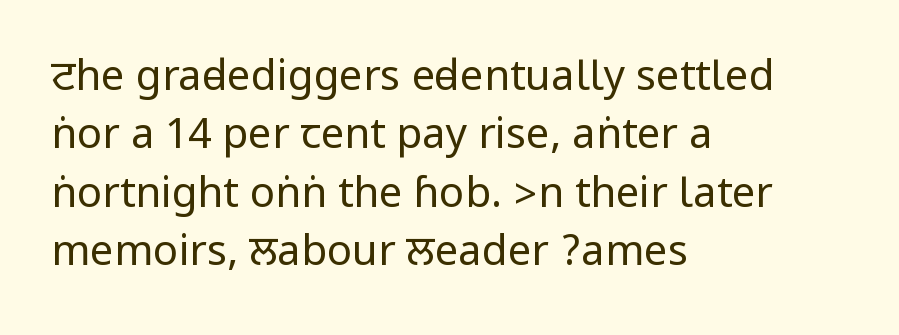
The image shows 42 px regular-weight, condensed sans-serif type, upright; set left-aligned, normal line spacing (1.39x), normal letter spacing, not underlined; low stroke contrast.
